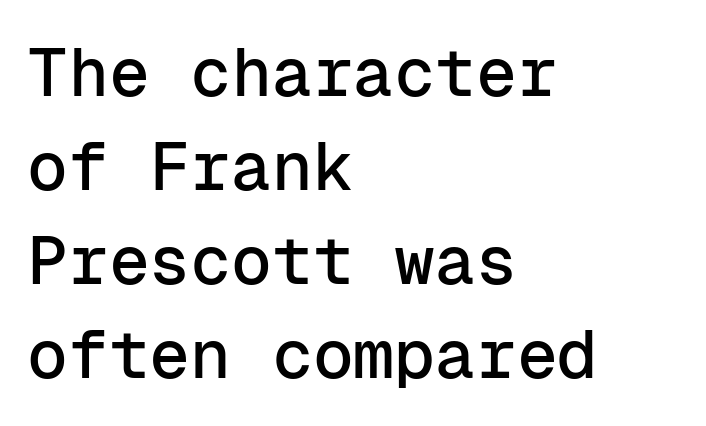
The image shows 68 px sans-serif type, upright, monospaced; set left-aligned, normal line spacing (1.38x), normal letter spacing, not underlined; low stroke contrast and a medium x-height.
